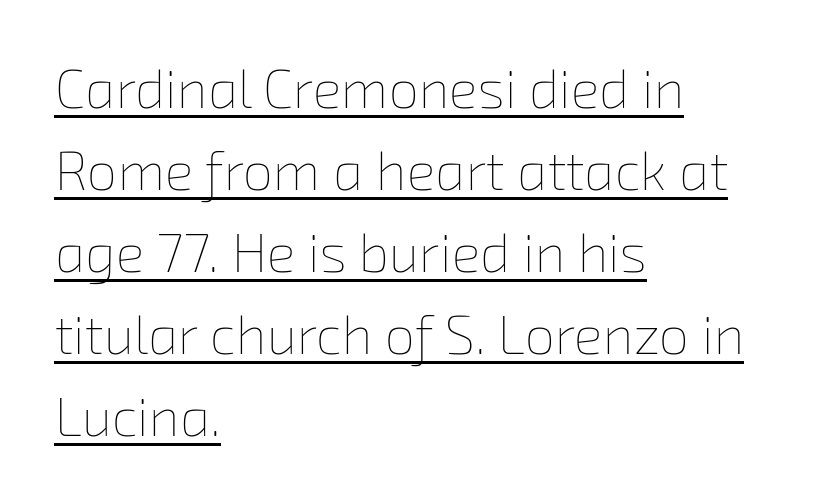
Q: Is the text bold? A: No.
Q: Is the text underlined? A: Yes.
Q: How is the paragraph aligned? A: Left-aligned.
Q: Is the spacing between letters normal or unusually wide? A: Normal.
Q: Is the spacing between lines tight, normal or loose? A: Normal.
Q: Width (condensed, normal, or wide)? A: Normal.
Q: Stroke contrast? A: Low.
Q: x-height? A: Medium.
Q: Monospaced? A: No.
